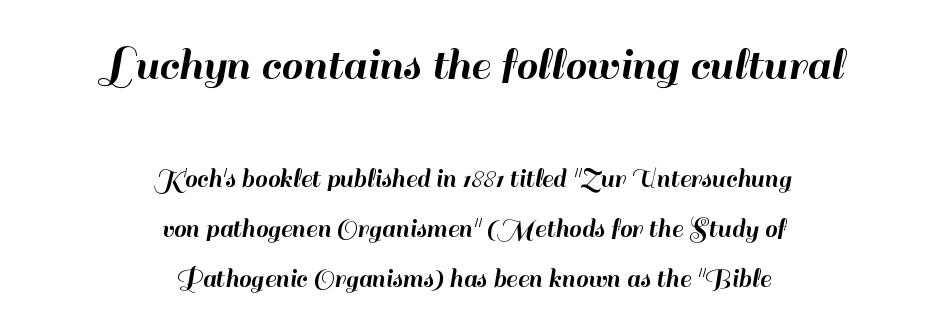
{"serif": "no", "width": "normal", "stroke_contrast": "high", "x_height": "small", "monospaced": "no", "underline": "no", "align": "center", "line_spacing_ratio": 1.78, "letter_spacing": "normal", "letter_spacing_em": 0.0, "larger_block": "first", "size_ratio": 1.75, "glyph_px": 49}
